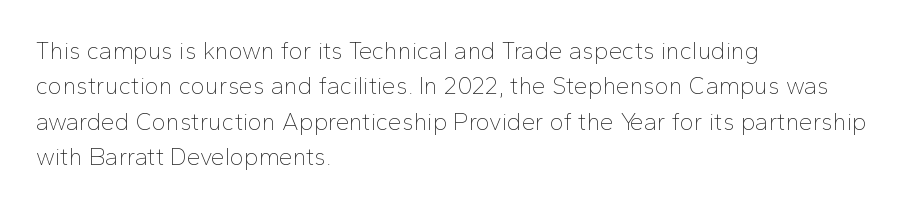
Q: Is the text bold? A: No.
Q: Is the text italic (slanted)? A: No, it is upright.
Q: Is the text underlined? A: No.
Q: How is the paragraph aligned? A: Left-aligned.
Q: Is the spacing between letters normal or unusually wide? A: Normal.
Q: Is the spacing between lines tight, normal or loose? A: Normal.
